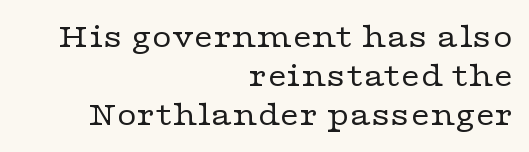
{"serif": "yes", "italic": "no", "bold": "no", "weight": "regular", "width": "wide", "stroke_contrast": "low", "x_height": "medium", "monospaced": "no", "underline": "no", "align": "right", "line_spacing": "tight", "line_spacing_ratio": 1.14, "letter_spacing": "normal", "letter_spacing_em": 0.0, "glyph_px": 34}
